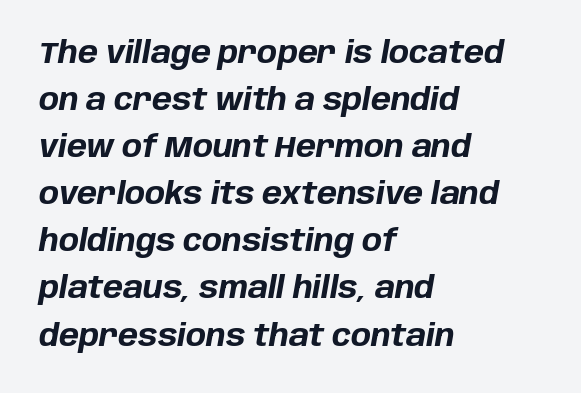
Normally led — the rows are evenly, conventionally spaced. All the whitespace from short lines collects on the right. The rendering uses natural spacing where letterforms have individual widths. When letters slant like this, we call the style italic. Honestly, there is no underline to notice here at all. This sample uses plain, unmodified letter spacing.
